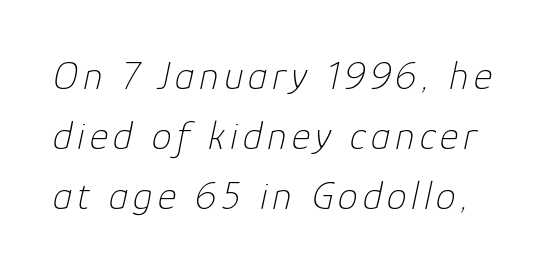
Q: Is the text bold? A: No.
Q: Is the text italic (slanted)? A: Yes, it leans right by about 12 degrees.
Q: Is the text underlined? A: No.
Q: Is the spacing between lines tight, normal or loose? A: Normal.
Q: Width (condensed, normal, or wide)? A: Normal.
Q: Stroke contrast? A: Low.
Q: x-height? A: Medium.
Q: Monospaced? A: No.
